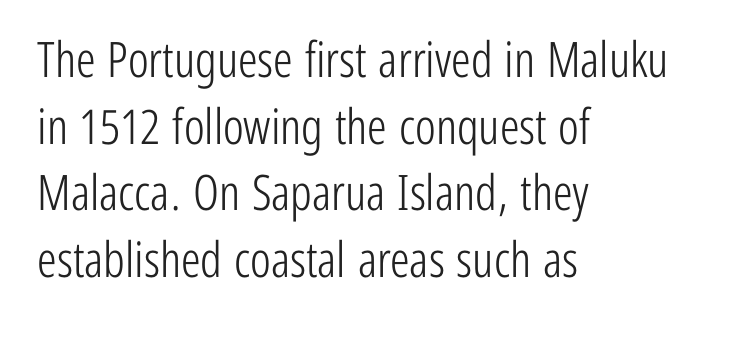
{"serif": "no", "italic": "no", "bold": "no", "weight": "light", "width": "condensed", "stroke_contrast": "low", "x_height": "medium", "monospaced": "no", "underline": "no", "align": "left", "line_spacing": "normal", "line_spacing_ratio": 1.36, "letter_spacing": "normal", "letter_spacing_em": 0.0, "glyph_px": 49}
